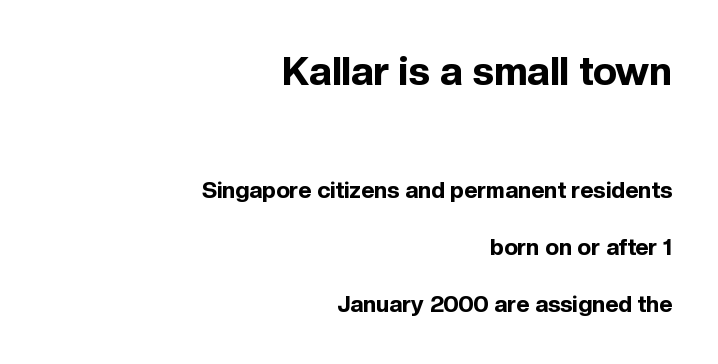
{"serif": "no", "italic": "no", "bold": "yes", "weight": "bold", "width": "normal", "x_height": "medium", "monospaced": "no", "underline": "no", "align": "right", "line_spacing": "loose", "line_spacing_ratio": 2.46, "letter_spacing": "normal", "letter_spacing_em": 0.0, "larger_block": "first", "size_ratio": 1.74, "glyph_px": 40}
